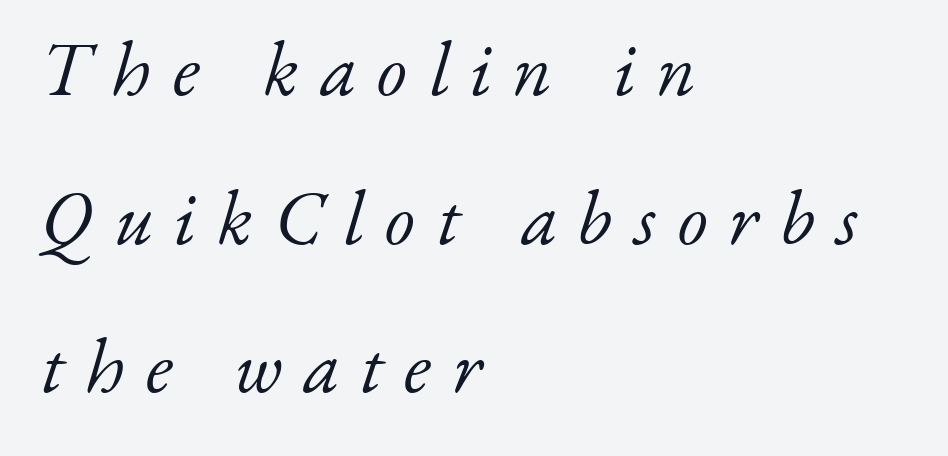
How are the letters spaced? Widely, with obvious added tracking. Vertical stems look standard width or narrower in stroke. Check under the words: just untouched page. Italic? Definitely — the glyphs are oblique. You could not count columns in this text — the font is proportionally spaced. One glance says open: line gaps are wider than usual.
